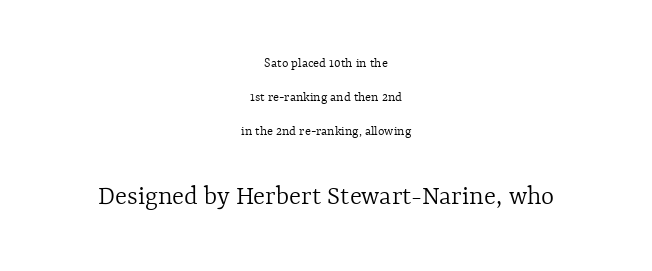
The image shows 28 px light type, upright; set centered, loose line spacing (2.43x), normal letter spacing, not underlined; the second (bottom) block is 2.0x larger; a medium x-height.
